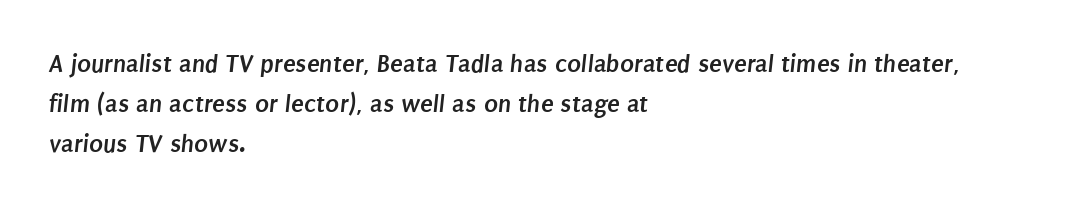
{"bold": "yes", "underline": "no", "align": "left", "line_spacing": "normal", "line_spacing_ratio": 1.54, "letter_spacing": "normal", "letter_spacing_em": 0.0, "glyph_px": 26}
